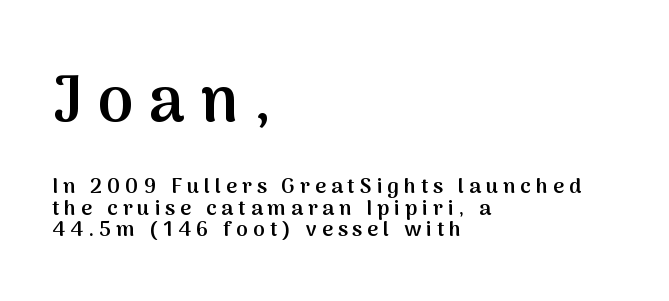
Q: Is the text bold? A: Semi-bold.
Q: Is the text italic (slanted)? A: No, it is upright.
Q: Is the typeface a serif or a sans-serif typeface? A: Sans-serif.
Q: Is the text underlined? A: No.
Q: How is the paragraph aligned? A: Left-aligned.
Q: Is the spacing between letters normal or unusually wide? A: Unusually wide.
Q: Is the spacing between lines tight, normal or loose? A: Tight.
Q: Which block of text is set in a larger size, the first (top) or the second (bottom)? A: The first (top) one.
Q: Width (condensed, normal, or wide)? A: Normal.
Q: Stroke contrast? A: Medium.
Q: x-height? A: Medium.
Q: Monospaced? A: No.
